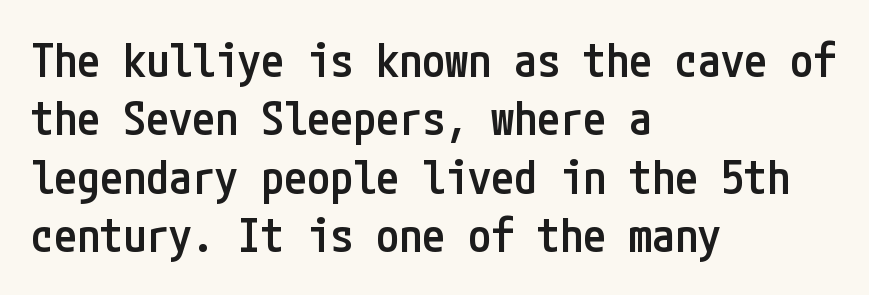
{"serif": "no", "italic": "no", "bold": "semi", "weight": "semibold", "width": "condensed", "stroke_contrast": "low", "x_height": "medium", "underline": "no", "align": "left", "line_spacing": "normal", "line_spacing_ratio": 1.27, "letter_spacing": "normal", "letter_spacing_em": 0.0, "glyph_px": 46}
